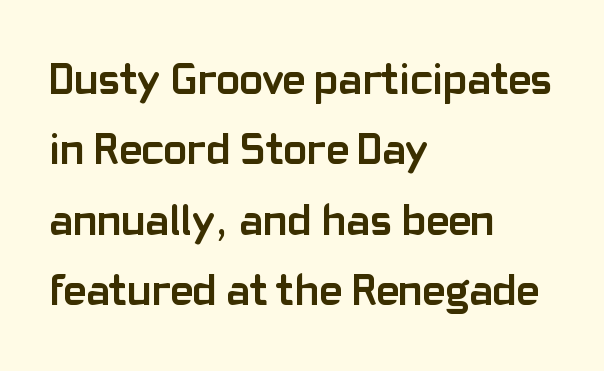
{"serif": "no", "italic": "no", "bold": "yes", "weight": "semibold", "width": "normal", "stroke_contrast": "low", "x_height": "medium", "monospaced": "no", "underline": "no", "align": "left", "line_spacing": "normal", "line_spacing_ratio": 1.6, "letter_spacing": "normal", "letter_spacing_em": 0.0, "glyph_px": 44}
